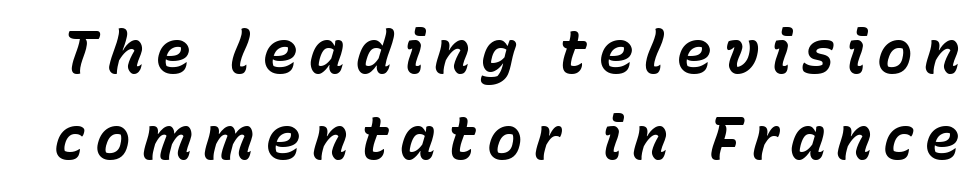
The image shows 60 px bold type, italic (leaning right); set normal line spacing (1.43x), not underlined; low stroke contrast and a medium x-height.
